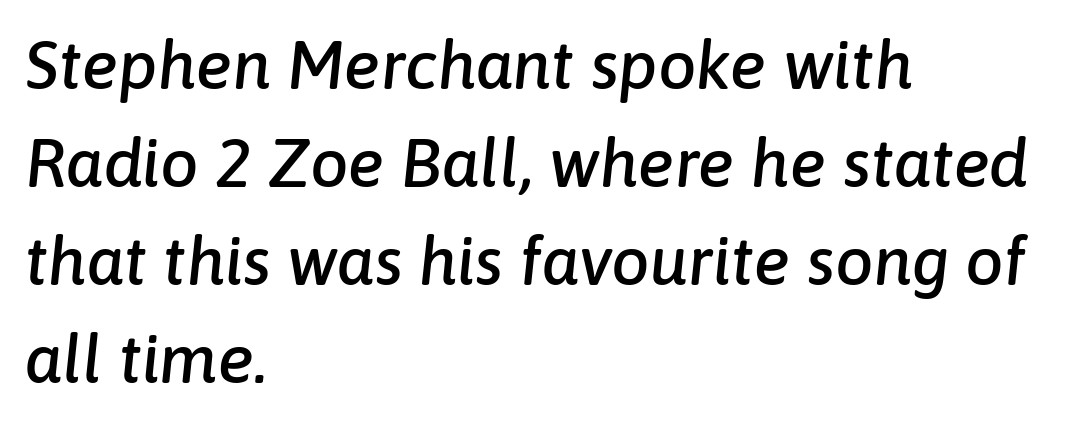
Q: Is the text italic (slanted)? A: Yes, it leans right by about 6 degrees.
Q: Is the text underlined? A: No.
Q: How is the paragraph aligned? A: Left-aligned.
Q: Is the spacing between letters normal or unusually wide? A: Normal.
Q: Is the spacing between lines tight, normal or loose? A: Normal.
Q: Width (condensed, normal, or wide)? A: Normal.
Q: Stroke contrast? A: Low.
Q: x-height? A: Medium.
Q: Monospaced? A: No.
